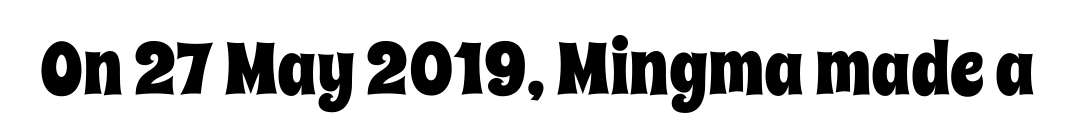
The image shows 73 px condensed type, upright; set normal letter spacing, not underlined; low stroke contrast and a large x-height.
